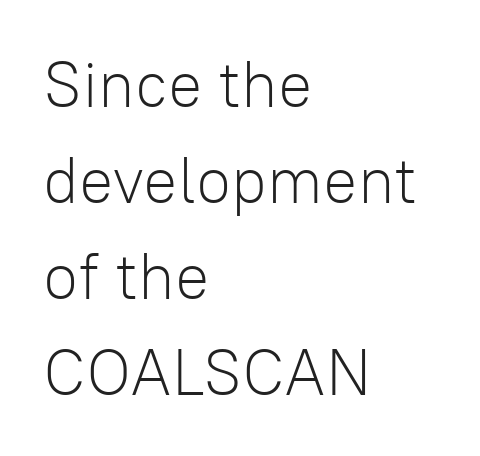
The passage shown is typed in a proportional face where columns would drift. The ragged edge is on the right, which tells us the setting is flush left. Glyph-to-glyph distance matches everyday printed text. Font category for this specimen: sans-serif. Notice how descenders clear the ascenders below comfortably — that's standard leading. Compared with a typical body face, this is equally light or lighter still.
